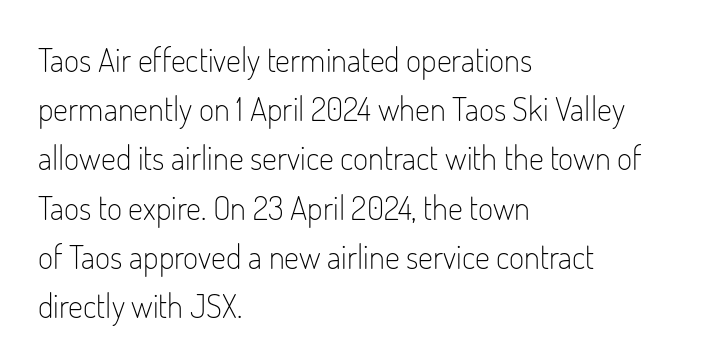
The image shows 33 px light, condensed sans-serif type, upright; set left-aligned, normal line spacing (1.49x), normal letter spacing, not underlined; low stroke contrast and a small x-height.
